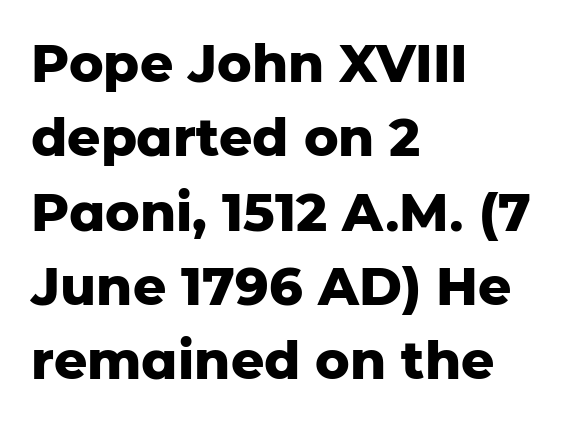
Q: Is the text bold? A: Yes.
Q: Is the text italic (slanted)? A: No, it is upright.
Q: Is the typeface a serif or a sans-serif typeface? A: Sans-serif.
Q: Is the text underlined? A: No.
Q: How is the paragraph aligned? A: Left-aligned.
Q: Is the spacing between letters normal or unusually wide? A: Normal.
Q: Is the spacing between lines tight, normal or loose? A: Normal.
Q: Width (condensed, normal, or wide)? A: Normal.
Q: Stroke contrast? A: Low.
Q: x-height? A: Medium.
Q: Monospaced? A: No.
